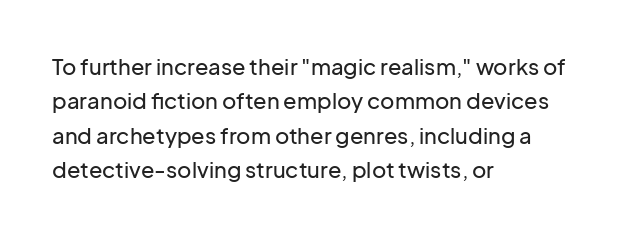
Q: Is the text italic (slanted)? A: No, it is upright.
Q: Is the text underlined? A: No.
Q: How is the paragraph aligned? A: Left-aligned.
Q: Is the spacing between letters normal or unusually wide? A: Normal.
Q: Is the spacing between lines tight, normal or loose? A: Normal.
